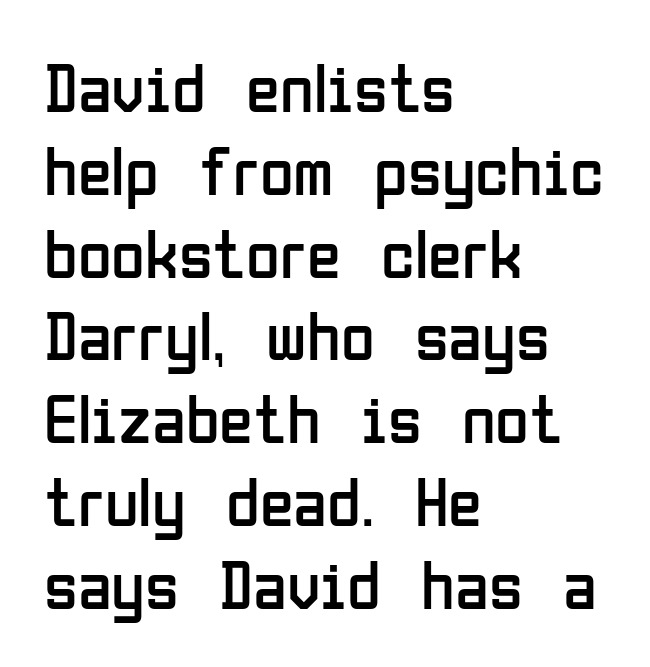
Underline: absent. Is the stroke heavy? The answer is a plain regular-or-lighter. Note: no serifs on the glyphs. In CSS terms this would be text-align: left.
